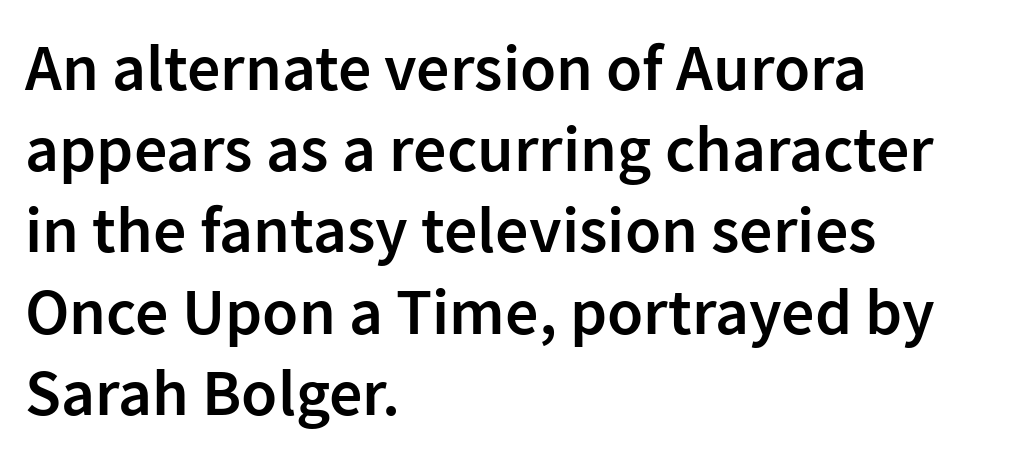
{"serif": "no", "italic": "no", "bold": "semi", "weight": "semibold", "width": "normal", "stroke_contrast": "low", "x_height": "medium", "monospaced": "no", "underline": "no", "align": "left", "line_spacing_ratio": 1.23, "letter_spacing": "normal", "letter_spacing_em": 0.0, "glyph_px": 66}
